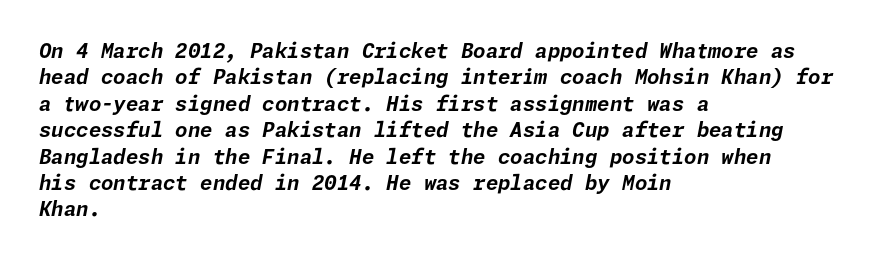
Q: Is the text bold? A: Yes.
Q: Is the text italic (slanted)? A: Yes, it leans right by about 11 degrees.
Q: Is the text underlined? A: No.
Q: How is the paragraph aligned? A: Left-aligned.
Q: Is the spacing between letters normal or unusually wide? A: Normal.
Q: Is the spacing between lines tight, normal or loose? A: Normal.
